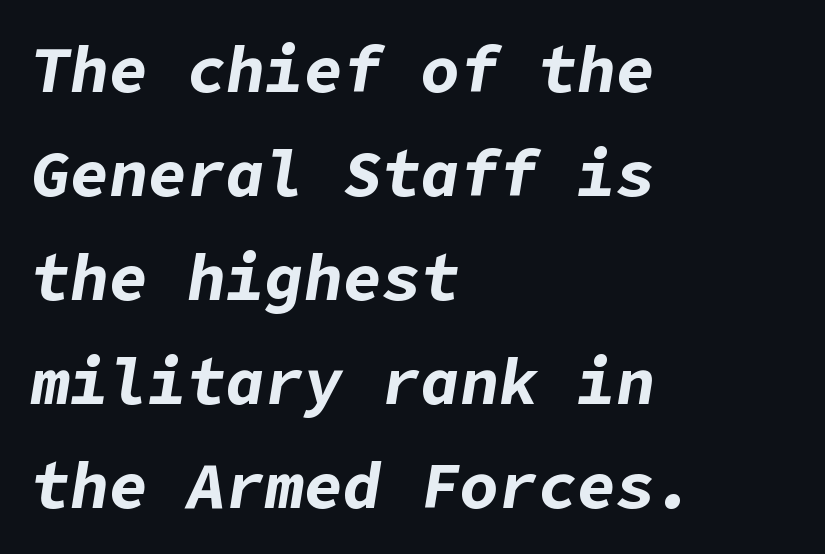
The image shows 65 px bold type, italic (leaning right); set left-aligned, normal line spacing (1.6x), normal letter spacing, not underlined; low stroke contrast and a medium x-height.
